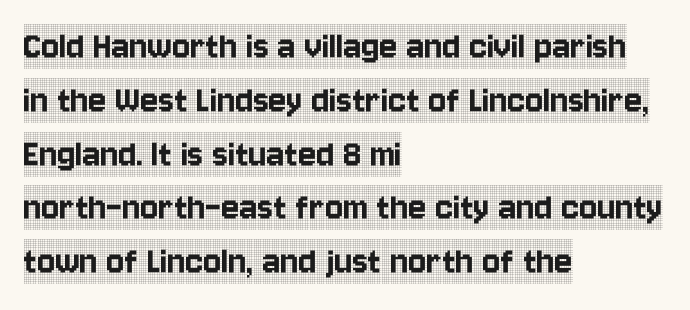
The image shows 42 px condensed serif type, upright; set left-aligned, normal line spacing (1.28x), normal letter spacing, not underlined; a large x-height.
